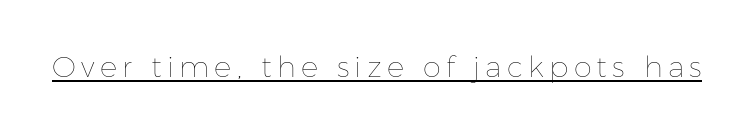
Each letter keeps its own natural width here, so spacing adapts to shape. The strokes are not fattened; the text isn't bold. Looks like someone drew a line under every word here. Upright lettering throughout.
